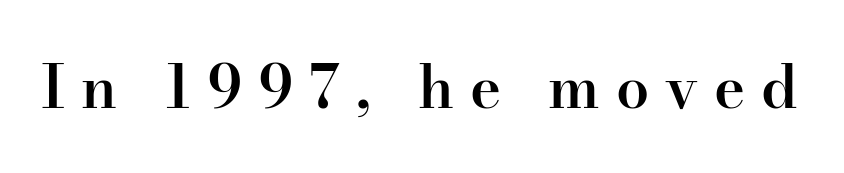
{"serif": "yes", "italic": "no", "bold": "semi", "weight": "semibold", "width": "normal", "stroke_contrast": "high", "x_height": "small", "monospaced": "no", "underline": "no", "letter_spacing": "wide", "letter_spacing_em": 0.27, "glyph_px": 59}
